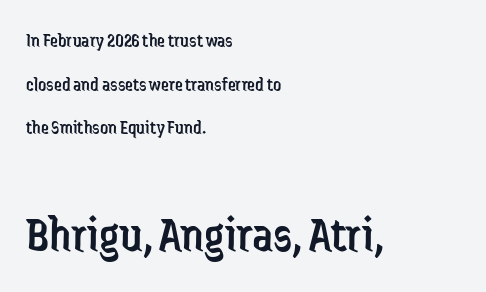
{"serif": "no", "italic": "no", "bold": "no", "weight": "regular", "width": "condensed", "stroke_contrast": "low", "x_height": "medium", "monospaced": "no", "underline": "no", "align": "left", "line_spacing": "loose", "line_spacing_ratio": 2.18, "letter_spacing": "normal", "letter_spacing_em": 0.0, "larger_block": "second", "size_ratio": 2.55, "glyph_px": 51}
